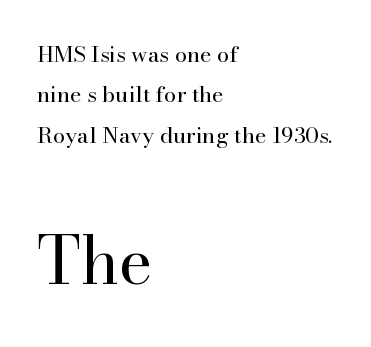
The image shows 65 px regular-weight serif type, upright; set left-aligned, line spacing 1.83x, normal letter spacing, not underlined; the second (bottom) block is 2.95x larger; high stroke contrast and a small x-height.
